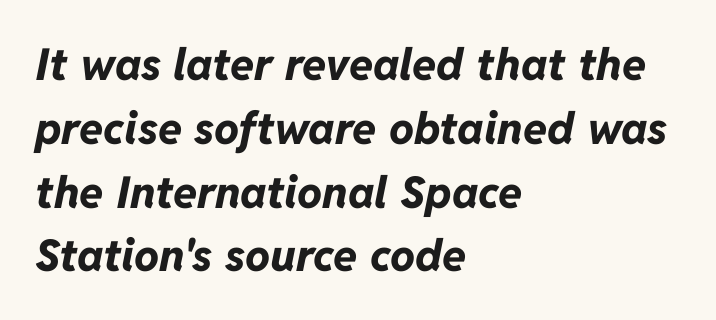
Q: Is the text bold? A: Yes.
Q: Is the text italic (slanted)? A: Yes, it leans right by about 11 degrees.
Q: Is the text underlined? A: No.
Q: How is the paragraph aligned? A: Left-aligned.
Q: Is the spacing between letters normal or unusually wide? A: Normal.
Q: Is the spacing between lines tight, normal or loose? A: Normal.
Q: Width (condensed, normal, or wide)? A: Normal.
Q: Stroke contrast? A: Low.
Q: x-height? A: Medium.
Q: Monospaced? A: No.
